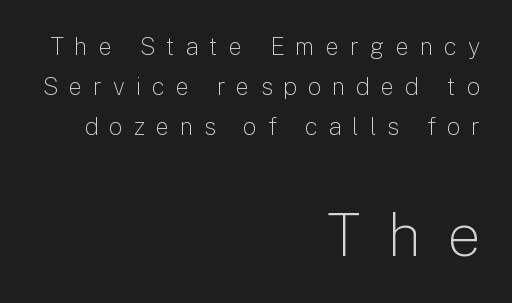
{"serif": "no", "italic": "no", "bold": "no", "weight": "light", "width": "normal", "stroke_contrast": "low", "x_height": "medium", "monospaced": "no", "underline": "no", "align": "right", "line_spacing": "normal", "line_spacing_ratio": 1.67, "letter_spacing": "wide", "letter_spacing_em": 0.45, "larger_block": "second", "size_ratio": 2.46, "glyph_px": 59}
